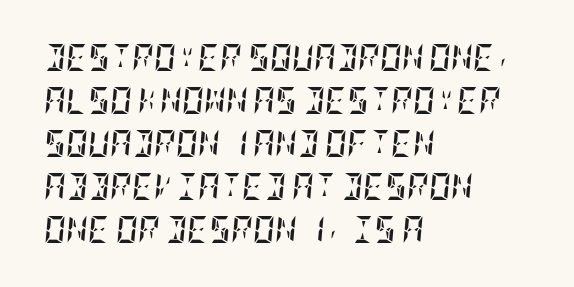
{"italic": "yes", "lean": "right", "slant_degrees": 5, "bold": "yes", "underline": "no", "align": "left", "line_spacing": "normal", "line_spacing_ratio": 1.59, "letter_spacing": "normal", "letter_spacing_em": 0.0, "glyph_px": 27}
